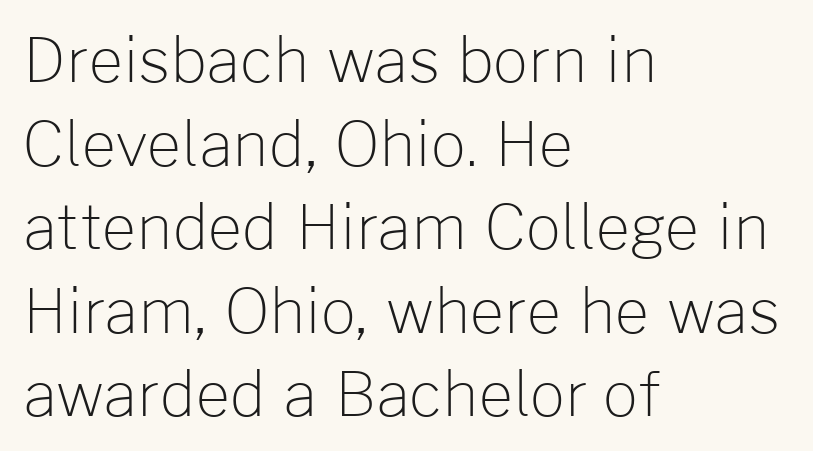
Q: Is the text bold? A: No.
Q: Is the text italic (slanted)? A: No, it is upright.
Q: Is the typeface a serif or a sans-serif typeface? A: Sans-serif.
Q: Is the text underlined? A: No.
Q: How is the paragraph aligned? A: Left-aligned.
Q: Is the spacing between letters normal or unusually wide? A: Normal.
Q: Is the spacing between lines tight, normal or loose? A: Normal.
Q: Width (condensed, normal, or wide)? A: Normal.
Q: Stroke contrast? A: Low.
Q: x-height? A: Medium.
Q: Monospaced? A: No.
